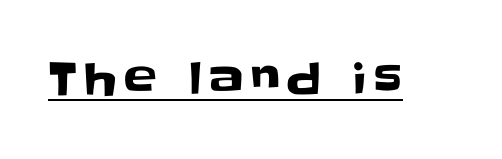
Q: Is the text italic (slanted)? A: No, it is upright.
Q: Is the typeface a serif or a sans-serif typeface? A: Sans-serif.
Q: Is the text underlined? A: Yes.
Q: Width (condensed, normal, or wide)? A: Normal.
Q: Stroke contrast? A: Low.
Q: x-height? A: Large.
Q: Monospaced? A: No.
